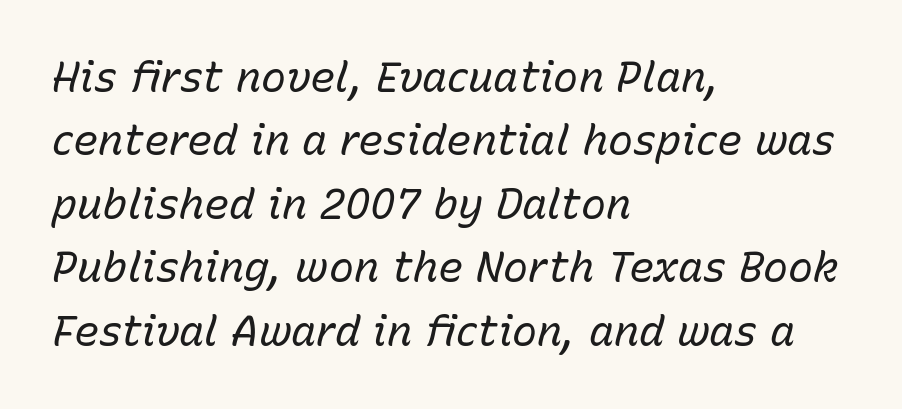
The face looks like a standard text weight, possibly lighter. These lines are rendered in a variable-pitch font. The text carries the slant typical of an italic or oblique font. The passage is arranged the way most books set body copy — flush left. The gap between lines stays unmarked. Leading: standard.
